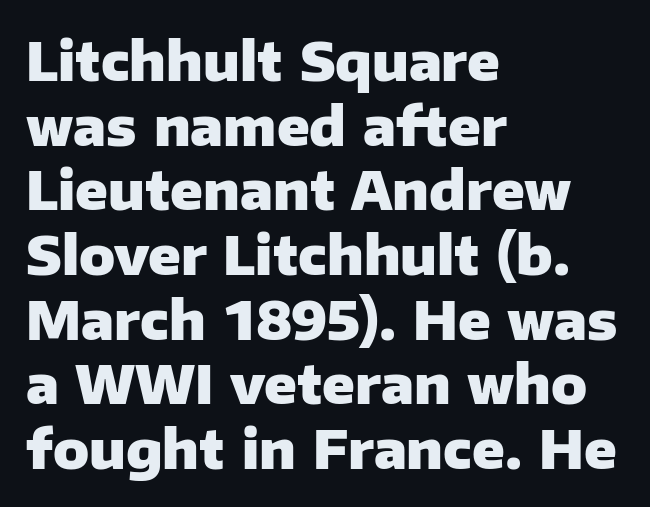
The image shows 53 px heavy sans-serif type, upright; set left-aligned, line spacing 1.22x, normal letter spacing, not underlined; low stroke contrast and a medium x-height.
